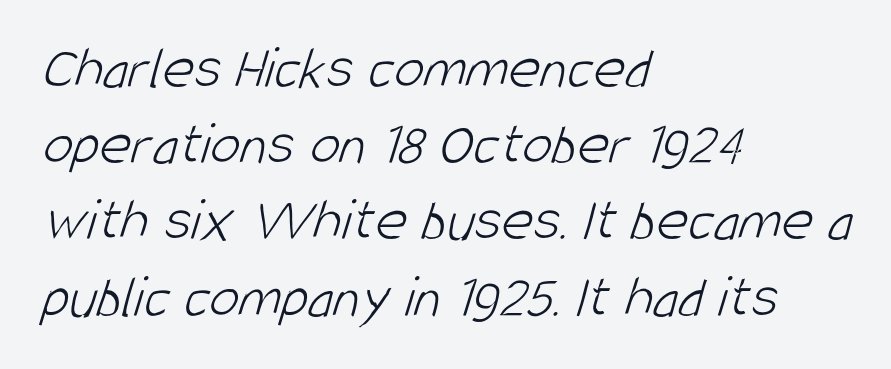
{"serif": "no", "bold": "no", "weight": "light", "width": "condensed", "stroke_contrast": "low", "x_height": "large", "monospaced": "no", "underline": "no", "align": "left", "line_spacing": "normal", "line_spacing_ratio": 1.25, "letter_spacing": "normal", "letter_spacing_em": 0.0, "glyph_px": 61}
